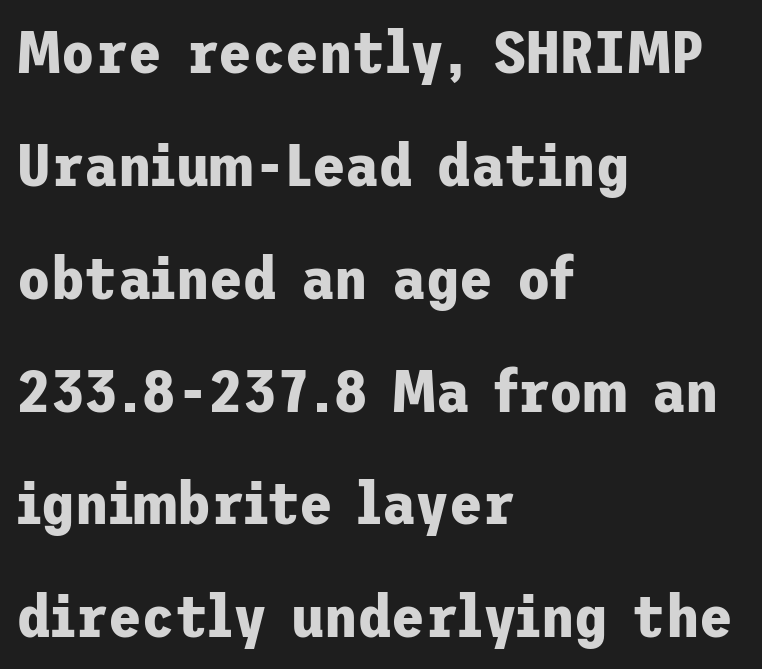
The glyphs are unaccompanied by any horizontal stroke below them. Check where the strokes stop: nothing finishes them off — pure sans. You could call the tracking neutral — neither tight nor loose. Pretty heavy lettering here — definitely bold. Reading down the block, your eye returns to a fixed left position each line. Designer's note — italics off, roman on.
